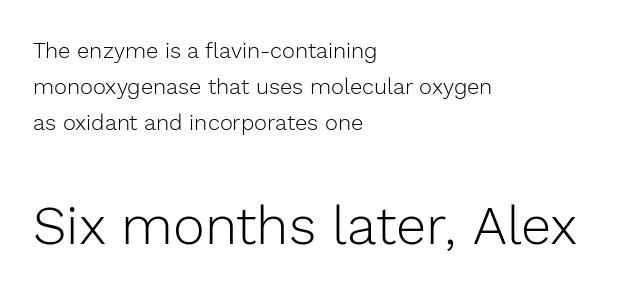
Q: Is the text bold? A: No.
Q: Is the text italic (slanted)? A: No, it is upright.
Q: Is the typeface a serif or a sans-serif typeface? A: Sans-serif.
Q: Is the text underlined? A: No.
Q: How is the paragraph aligned? A: Left-aligned.
Q: Is the spacing between letters normal or unusually wide? A: Normal.
Q: Is the spacing between lines tight, normal or loose? A: Normal.
Q: Which block of text is set in a larger size, the first (top) or the second (bottom)? A: The second (bottom) one.
Q: Width (condensed, normal, or wide)? A: Normal.
Q: x-height? A: Medium.
Q: Monospaced? A: No.
